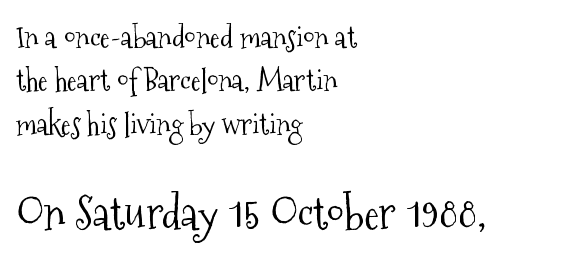
The image shows 45 px light, condensed serif type, upright; set left-aligned, normal line spacing (1.45x), normal letter spacing, not underlined; the second (bottom) block is 1.5x larger; medium stroke contrast and a medium x-height.
